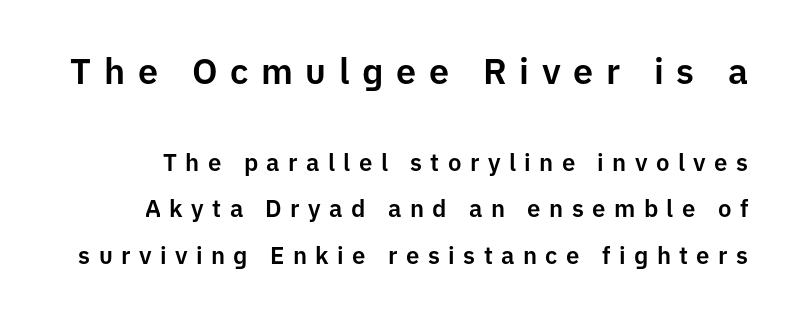
You could not count columns in this text — the font is proportionally spaced. The line texture is sparse and dotted thanks to wide tracking. This is the regular roman posture of the typeface. Typographically, this falls in the sans-serif category.
